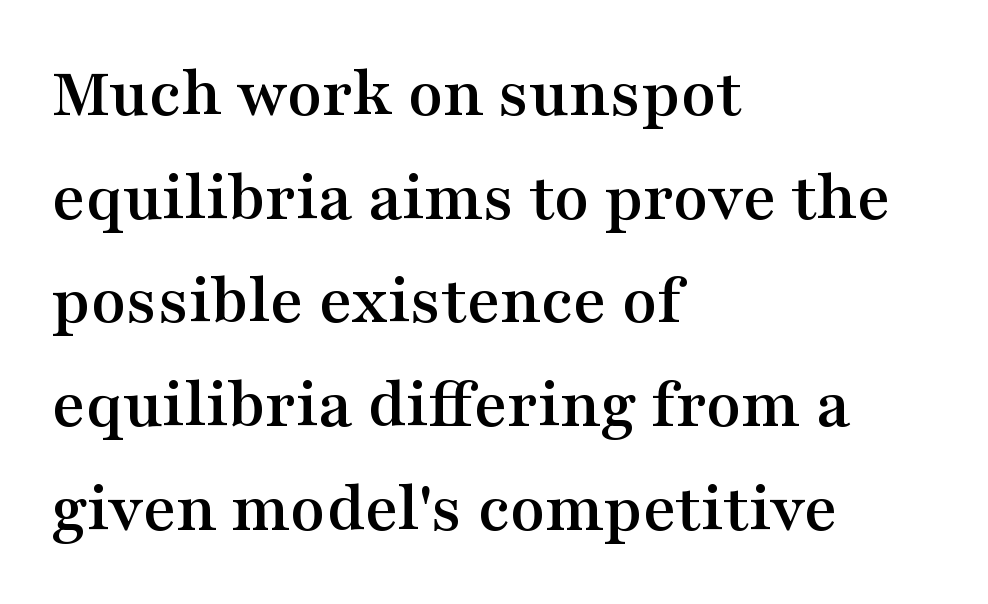
{"serif": "yes", "italic": "no", "width": "wide", "stroke_contrast": "medium", "x_height": "medium", "monospaced": "no", "underline": "no", "align": "left", "line_spacing": "normal", "line_spacing_ratio": 1.44, "letter_spacing": "normal", "letter_spacing_em": 0.0, "glyph_px": 72}
